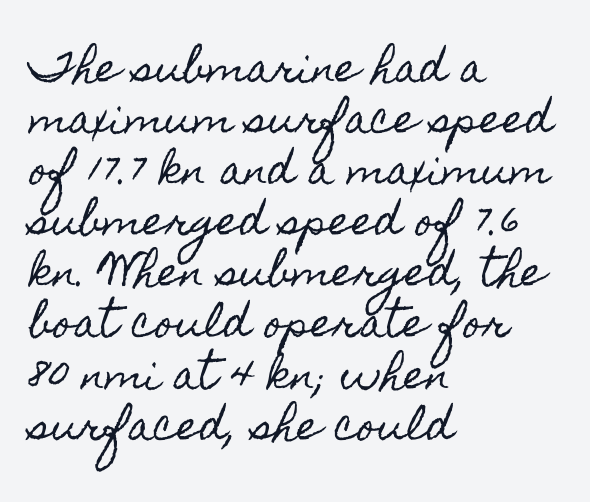
Leading: standard. Each letter keeps its own natural width here, so spacing adapts to shape. Horizontal alignment here is leftward, the default for most running prose. Decoration check: the copy has no underline. The line texture is even and compact thanks to regular tracking.
